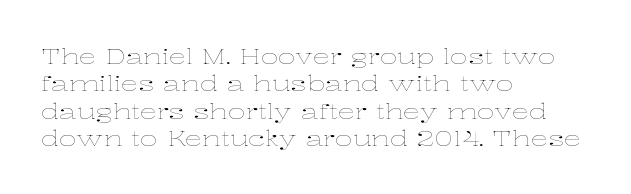
{"italic": "no", "bold": "no", "underline": "no", "align": "left", "line_spacing_ratio": 1.24, "letter_spacing": "normal", "letter_spacing_em": 0.0, "glyph_px": 22}
